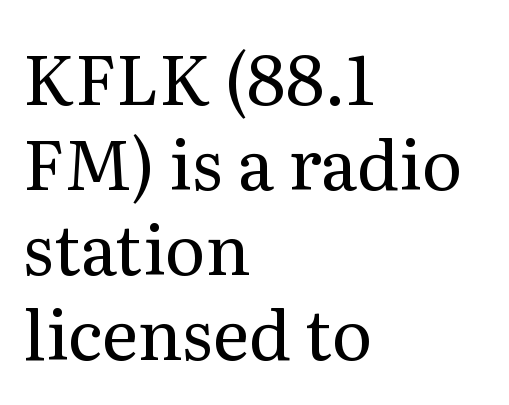
{"serif": "yes", "italic": "no", "bold": "no", "weight": "regular", "width": "normal", "stroke_contrast": "medium", "x_height": "medium", "monospaced": "no", "underline": "no", "align": "left", "line_spacing_ratio": 1.23, "letter_spacing": "normal", "letter_spacing_em": 0.0, "glyph_px": 69}
